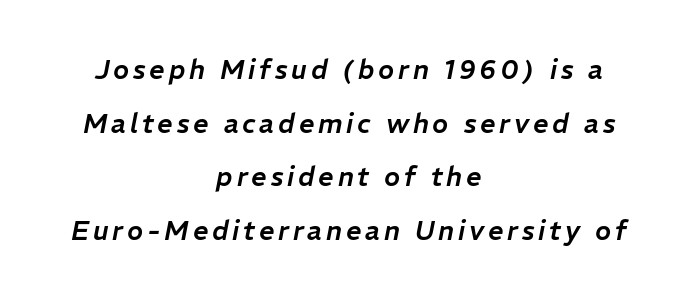
The image shows 27 px text type, italic (leaning right); set centered, loose line spacing (1.99x), not underlined.
